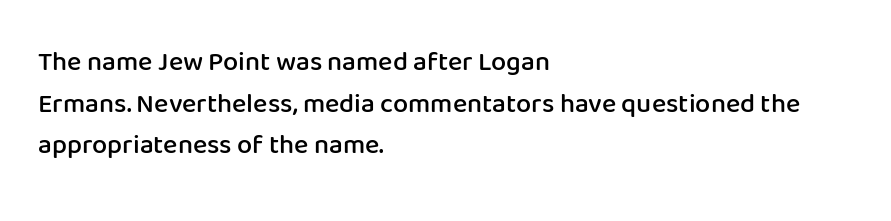
The image shows 27 px text type, upright; set left-aligned, normal line spacing (1.54x), normal letter spacing, not underlined.
